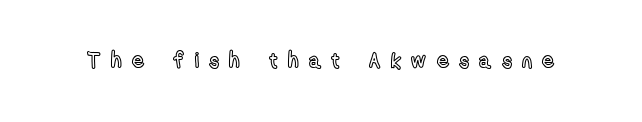
The image shows 21 px text type, upright; set unusually wide letter spacing (+0.49 em), not underlined.
